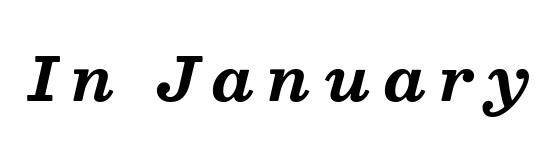
Each glyph is drawn with heavy, bold strokes. Varying glyph widths throughout — classic text-font behaviour. The designer went with a serif here, giving each stem small feet. The letterforms stand isolated, each surrounded by extra space.
